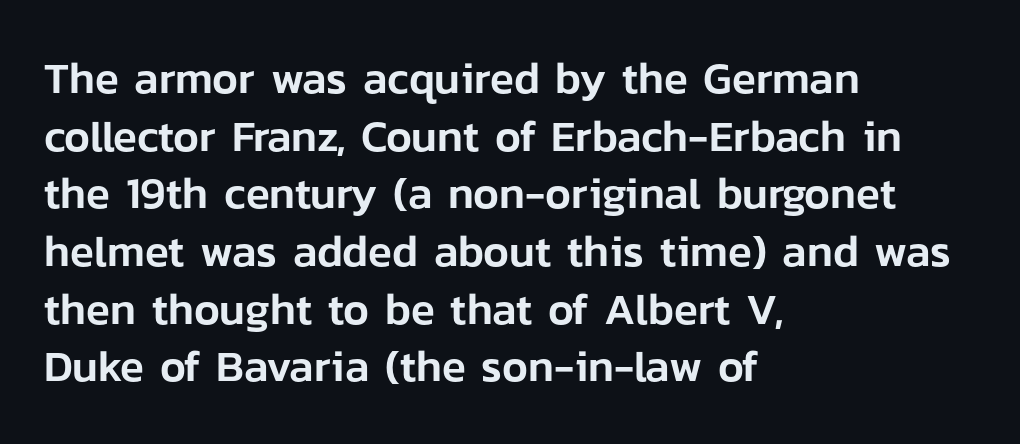
Q: Is the text italic (slanted)? A: No, it is upright.
Q: Is the typeface a serif or a sans-serif typeface? A: Sans-serif.
Q: Is the text underlined? A: No.
Q: How is the paragraph aligned? A: Left-aligned.
Q: Is the spacing between letters normal or unusually wide? A: Normal.
Q: Is the spacing between lines tight, normal or loose? A: Normal.
Q: Width (condensed, normal, or wide)? A: Normal.
Q: Stroke contrast? A: Low.
Q: x-height? A: Medium.
Q: Monospaced? A: No.
